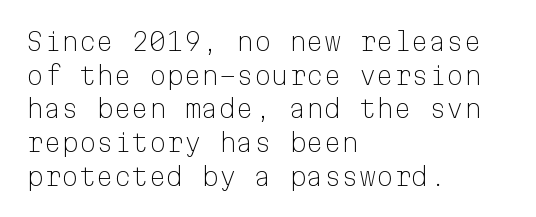
Q: Is the text bold? A: No.
Q: Is the text italic (slanted)? A: No, it is upright.
Q: Is the text underlined? A: No.
Q: How is the paragraph aligned? A: Left-aligned.
Q: Is the spacing between letters normal or unusually wide? A: Normal.
Q: Is the spacing between lines tight, normal or loose? A: Normal.
